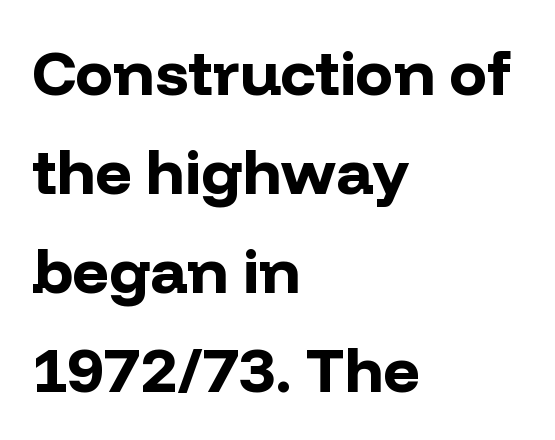
The face used here is a sans, in the tradition of grotesques and geometrics. Character widths vary here, with narrow letters taking less room than wide ones. The gaps between neighbouring characters are ordinary and unremarkable. The line-height multiplier appears to be the usual default. Rule under the text: the space is simply empty.
